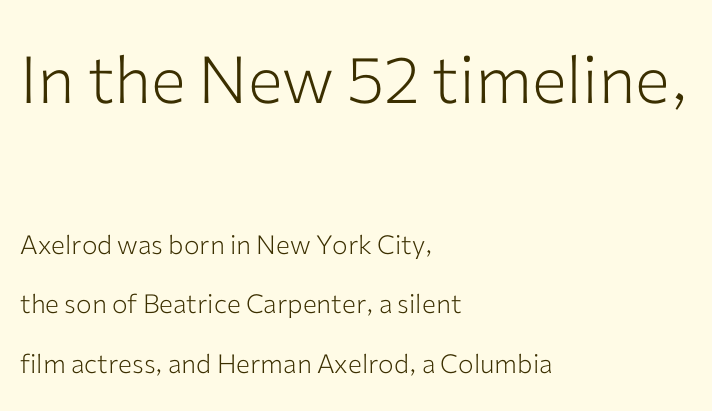
Q: Is the text bold? A: No.
Q: Is the text italic (slanted)? A: No, it is upright.
Q: Is the typeface a serif or a sans-serif typeface? A: Sans-serif.
Q: Is the text underlined? A: No.
Q: How is the paragraph aligned? A: Left-aligned.
Q: Is the spacing between letters normal or unusually wide? A: Normal.
Q: Is the spacing between lines tight, normal or loose? A: Loose.
Q: Which block of text is set in a larger size, the first (top) or the second (bottom)? A: The first (top) one.
Q: Width (condensed, normal, or wide)? A: Normal.
Q: Stroke contrast? A: Low.
Q: x-height? A: Medium.
Q: Monospaced? A: No.
